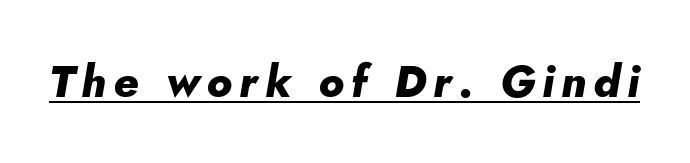
Varying glyph widths throughout — classic text-font behaviour. Compared with an ordinary text face, these strokes are far heavier — a full bold. Yep, that's italic — everything's leaning. This rendering features underlined lettering.
